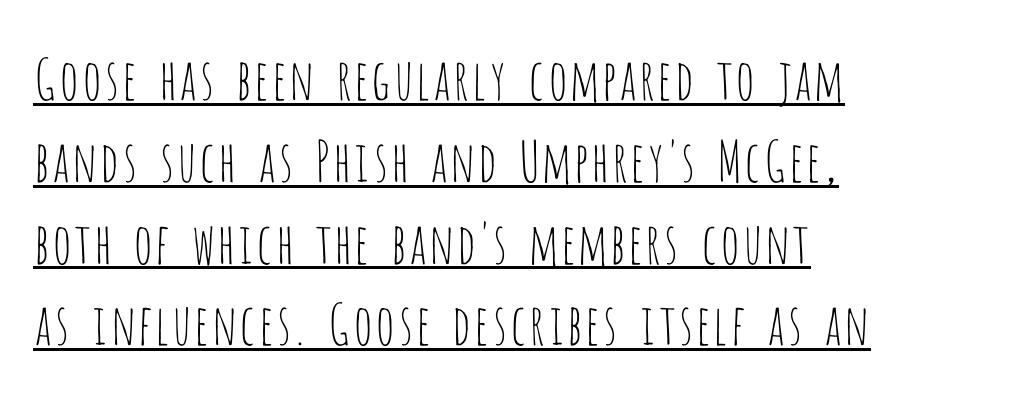
The rag falls on the right side of this text block. The rendering uses natural spacing where letterforms have individual widths. Caption: face not bold, strokes unweighted. If you drew a line through each stem, it would be perfectly vertical. Has an underline been added? It has. Notice how descenders clear the ascenders below comfortably — that's standard leading.
